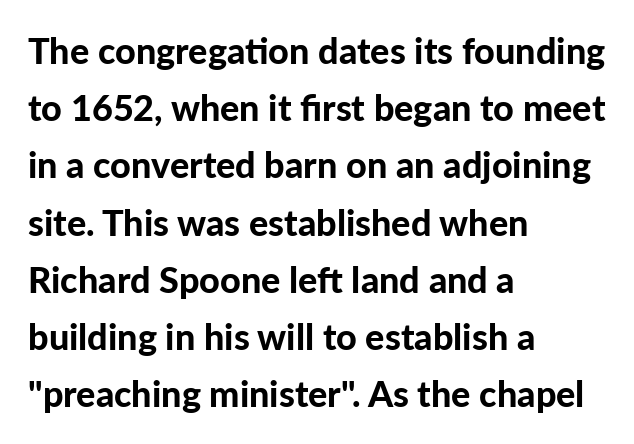
Q: Is the text bold? A: Yes.
Q: Is the text italic (slanted)? A: No, it is upright.
Q: Is the typeface a serif or a sans-serif typeface? A: Sans-serif.
Q: Is the text underlined? A: No.
Q: How is the paragraph aligned? A: Left-aligned.
Q: Is the spacing between letters normal or unusually wide? A: Normal.
Q: Is the spacing between lines tight, normal or loose? A: Normal.
Q: Width (condensed, normal, or wide)? A: Normal.
Q: Stroke contrast? A: Low.
Q: x-height? A: Medium.
Q: Monospaced? A: No.
